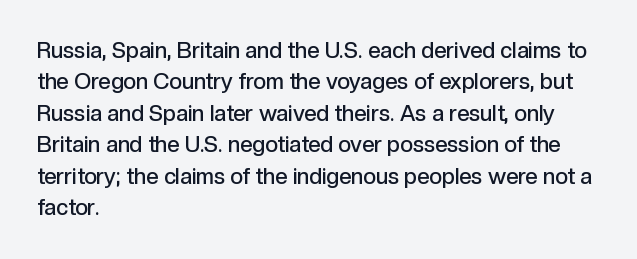
Q: Is the text bold? A: Semi-bold.
Q: Is the text italic (slanted)? A: No, it is upright.
Q: Is the text underlined? A: No.
Q: How is the paragraph aligned? A: Left-aligned.
Q: Is the spacing between letters normal or unusually wide? A: Normal.
Q: Is the spacing between lines tight, normal or loose? A: Normal.
